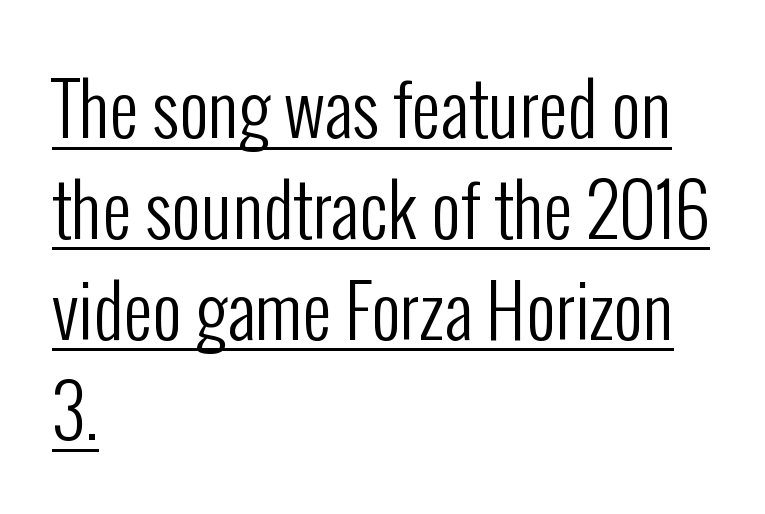
{"serif": "no", "italic": "no", "bold": "no", "weight": "regular", "width": "condensed", "stroke_contrast": "low", "x_height": "medium", "monospaced": "no", "underline": "yes", "align": "left", "line_spacing": "normal", "line_spacing_ratio": 1.4, "letter_spacing": "normal", "letter_spacing_em": 0.0, "glyph_px": 72}
